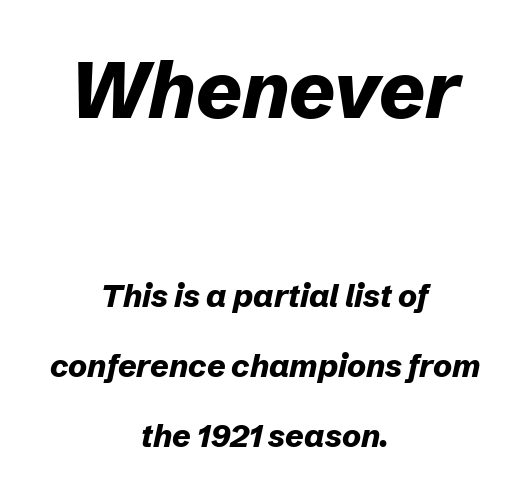
Q: Is the text bold? A: Yes.
Q: Is the text italic (slanted)? A: Yes, it leans right by about 12 degrees.
Q: Is the text underlined? A: No.
Q: How is the paragraph aligned? A: Centered.
Q: Is the spacing between letters normal or unusually wide? A: Normal.
Q: Is the spacing between lines tight, normal or loose? A: Loose.
Q: Which block of text is set in a larger size, the first (top) or the second (bottom)? A: The first (top) one.
Q: Width (condensed, normal, or wide)? A: Normal.
Q: Stroke contrast? A: Low.
Q: x-height? A: Medium.
Q: Monospaced? A: No.
